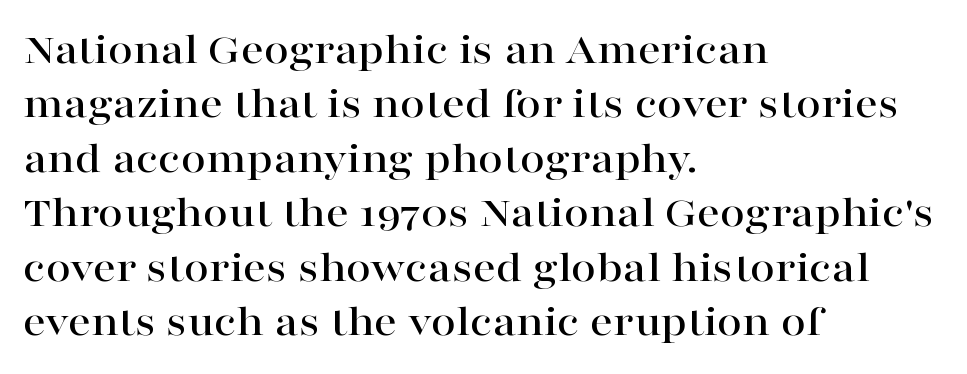
The image shows 45 px wide serif type, upright; set left-aligned, line spacing 1.21x, normal letter spacing, not underlined; high stroke contrast and a medium x-height.
